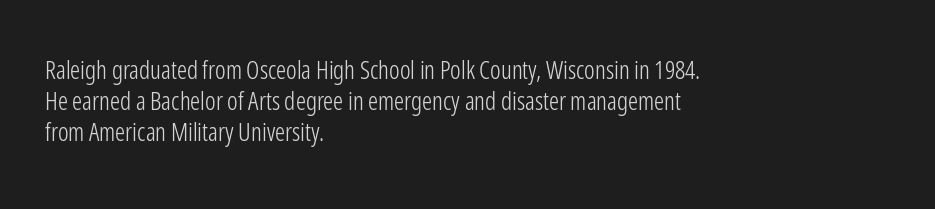
Q: Is the text bold? A: No.
Q: Is the text italic (slanted)? A: No, it is upright.
Q: Is the text underlined? A: No.
Q: How is the paragraph aligned? A: Left-aligned.
Q: Is the spacing between letters normal or unusually wide? A: Normal.
Q: Is the spacing between lines tight, normal or loose? A: Normal.
